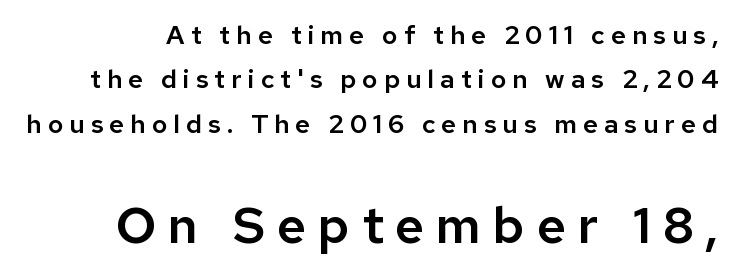
The image shows 51 px sans-serif type, upright; set line spacing 1.71x, unusually wide letter spacing (+0.23 em), not underlined; the second (bottom) block is 1.96x larger; low stroke contrast and a medium x-height.
